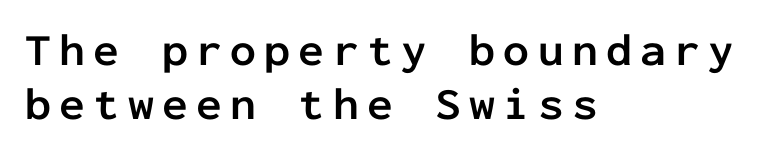
The letters stand upright; this is a roman face. Emphasis by weight is at full strength: bold. Each line starts at the same left margin while the right side varies. Fixed-width glyphs throughout — classic coding-font behaviour. Words float on clear page, feet unadorned.
